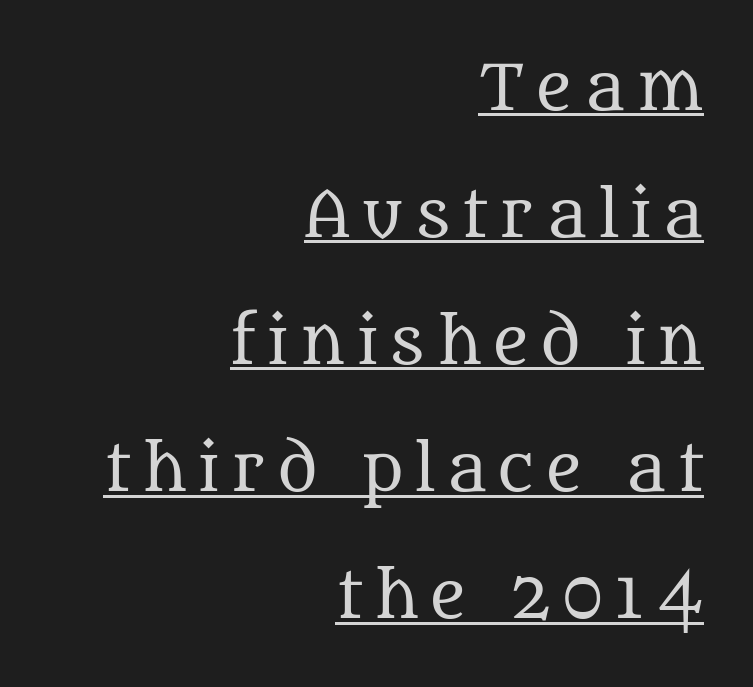
Q: Is the text bold? A: No.
Q: Is the text italic (slanted)? A: No, it is upright.
Q: Is the typeface a serif or a sans-serif typeface? A: Serif.
Q: Is the text underlined? A: Yes.
Q: How is the paragraph aligned? A: Right-aligned.
Q: Is the spacing between lines tight, normal or loose? A: Loose.
Q: Width (condensed, normal, or wide)? A: Normal.
Q: Stroke contrast? A: Medium.
Q: x-height? A: Large.
Q: Monospaced? A: No.
